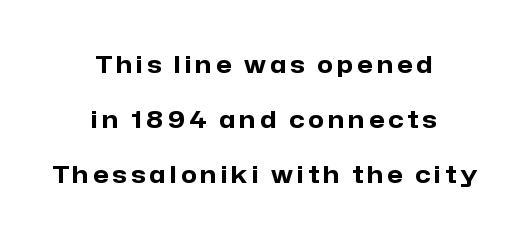
Q: Is the text bold? A: Yes.
Q: Is the text italic (slanted)? A: No, it is upright.
Q: Is the text underlined? A: No.
Q: How is the paragraph aligned? A: Centered.
Q: Is the spacing between lines tight, normal or loose? A: Loose.
